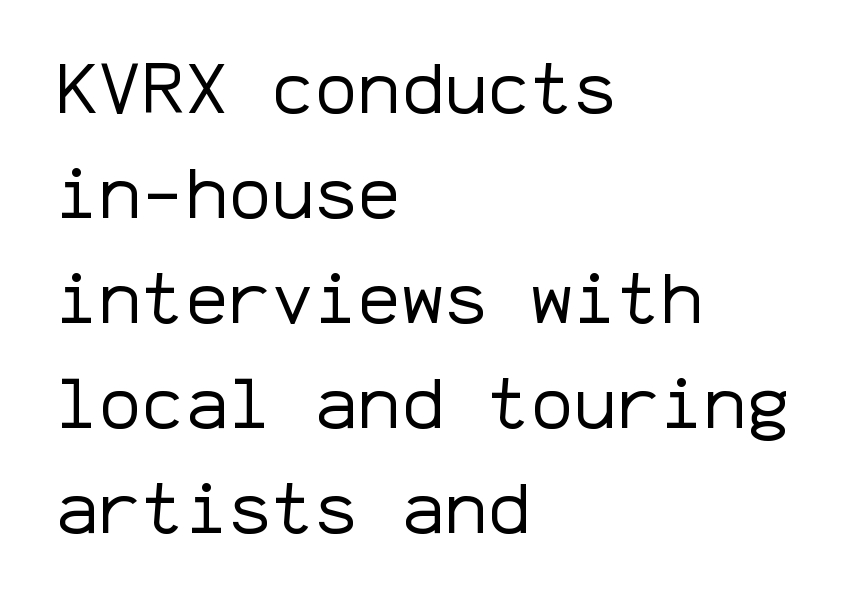
{"serif": "no", "italic": "no", "bold": "no", "weight": "regular", "width": "normal", "stroke_contrast": "low", "x_height": "medium", "monospaced": "yes", "underline": "no", "align": "left", "line_spacing": "normal", "line_spacing_ratio": 1.46, "letter_spacing": "normal", "letter_spacing_em": 0.0, "glyph_px": 72}
